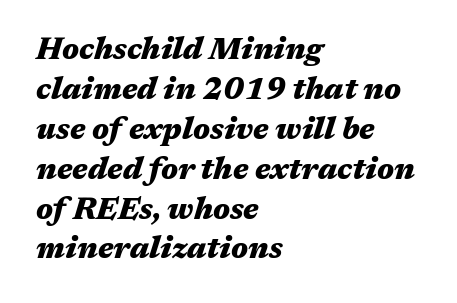
Q: Is the text bold? A: Yes.
Q: Is the text italic (slanted)? A: Yes, it leans right by about 17 degrees.
Q: Is the text underlined? A: No.
Q: How is the paragraph aligned? A: Left-aligned.
Q: Is the spacing between letters normal or unusually wide? A: Normal.
Q: Is the spacing between lines tight, normal or loose? A: Normal.
Q: Width (condensed, normal, or wide)? A: Wide.
Q: Stroke contrast? A: Medium.
Q: x-height? A: Medium.
Q: Monospaced? A: No.
